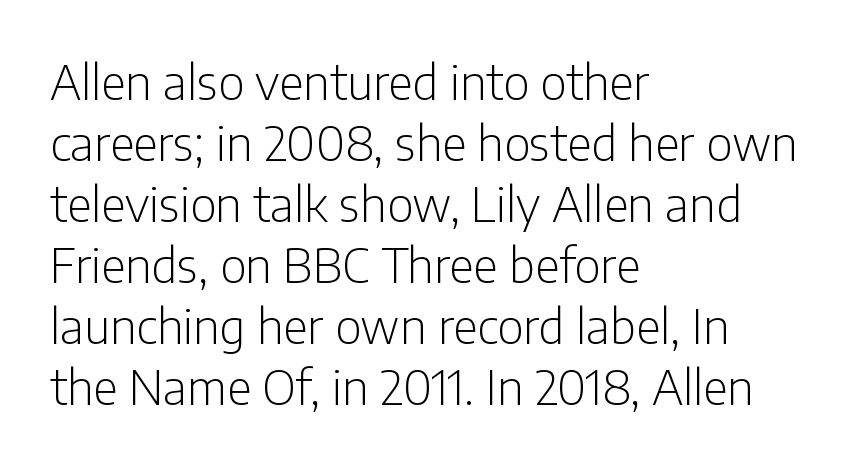
The image shows 48 px light, condensed sans-serif type, upright; set left-aligned, normal line spacing (1.27x), normal letter spacing, not underlined; low stroke contrast and a medium x-height.
